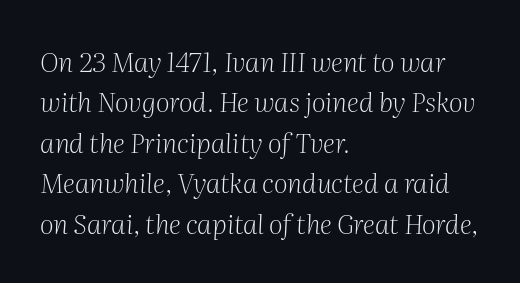
The image shows 27 px text type, italic (leaning right); set left-aligned, normal line spacing (1.5x), normal letter spacing, not underlined.
